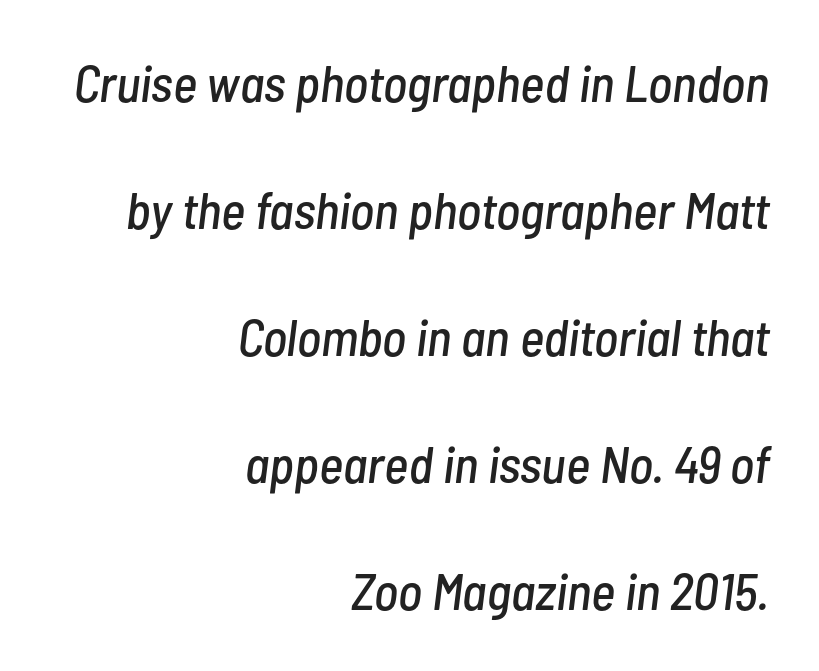
{"italic": "yes", "lean": "right", "slant_degrees": 7, "width": "condensed", "stroke_contrast": "low", "x_height": "medium", "monospaced": "no", "underline": "no", "align": "right", "line_spacing": "loose", "line_spacing_ratio": 2.44, "letter_spacing": "normal", "letter_spacing_em": 0.0, "glyph_px": 52}
